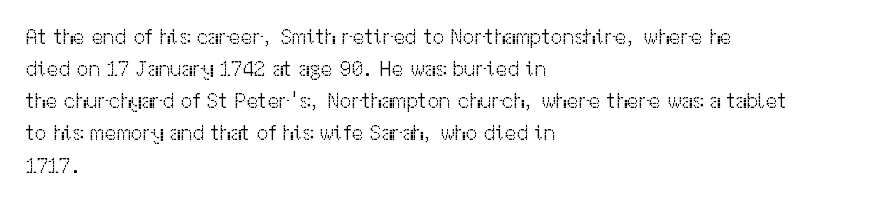
Is the block centered? No — it sits flush against the left margin. Honestly, the row spacing looks completely unremarkable. Check under the words: just untouched page. Ascenders rise straight up at ninety degrees. Nobody touched the tracking dial on this one.
